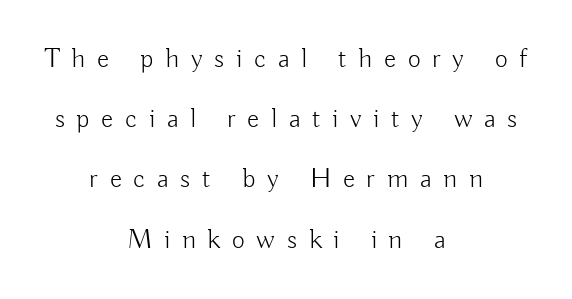
Q: Is the text bold? A: No.
Q: Is the text italic (slanted)? A: No, it is upright.
Q: Is the typeface a serif or a sans-serif typeface? A: Sans-serif.
Q: Is the text underlined? A: No.
Q: How is the paragraph aligned? A: Centered.
Q: Is the spacing between letters normal or unusually wide? A: Unusually wide.
Q: Is the spacing between lines tight, normal or loose? A: Loose.
Q: Width (condensed, normal, or wide)? A: Normal.
Q: Stroke contrast? A: Low.
Q: x-height? A: Small.
Q: Monospaced? A: No.
